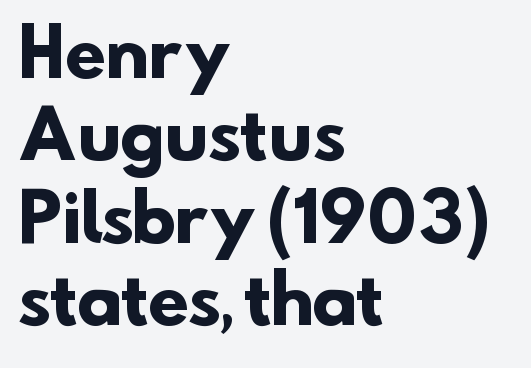
Q: Is the text bold? A: Yes.
Q: Is the typeface a serif or a sans-serif typeface? A: Sans-serif.
Q: Is the text underlined? A: No.
Q: How is the paragraph aligned? A: Left-aligned.
Q: Is the spacing between letters normal or unusually wide? A: Normal.
Q: Is the spacing between lines tight, normal or loose? A: Normal.
Q: Width (condensed, normal, or wide)? A: Normal.
Q: Stroke contrast? A: Low.
Q: x-height? A: Small.
Q: Monospaced? A: No.
